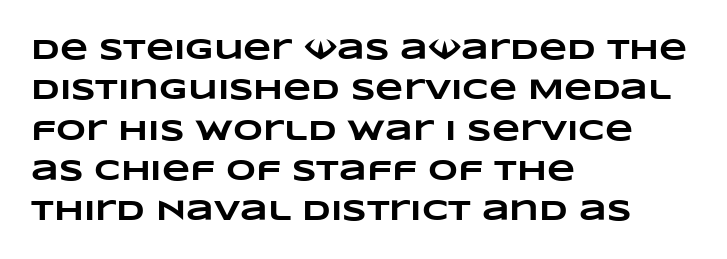
Q: Is the text bold? A: Yes.
Q: Is the text underlined? A: No.
Q: How is the paragraph aligned? A: Left-aligned.
Q: Is the spacing between letters normal or unusually wide? A: Normal.
Q: Is the spacing between lines tight, normal or loose? A: Normal.
Q: Width (condensed, normal, or wide)? A: Wide.
Q: Stroke contrast? A: Low.
Q: x-height? A: Large.
Q: Monospaced? A: No.
